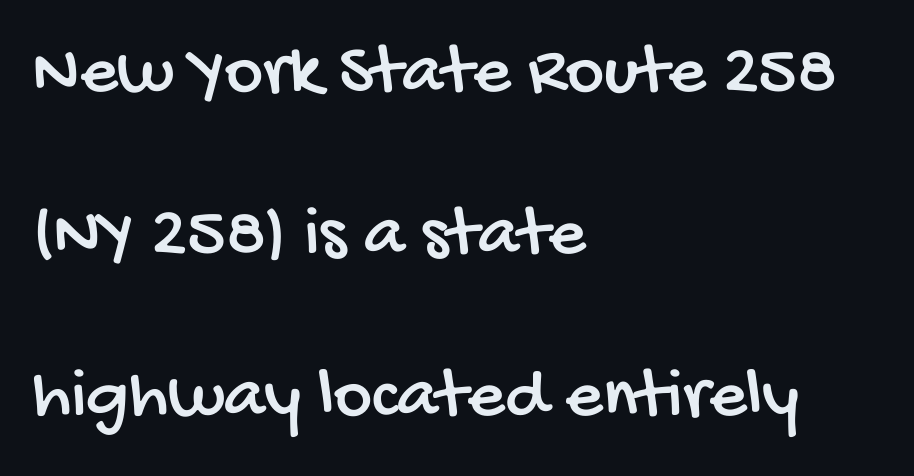
{"serif": "no", "width": "condensed", "stroke_contrast": "low", "x_height": "large", "monospaced": "no", "underline": "no", "align": "left", "line_spacing": "loose", "line_spacing_ratio": 2.22, "letter_spacing": "normal", "letter_spacing_em": 0.0, "glyph_px": 73}
